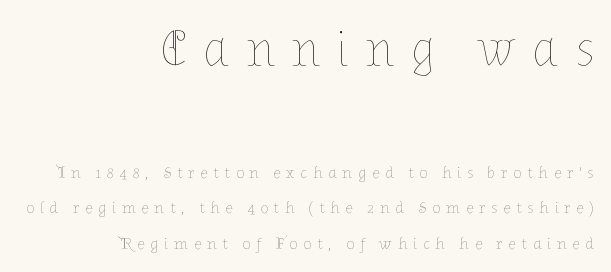
Q: Is the text bold? A: No.
Q: Is the text italic (slanted)? A: No, it is upright.
Q: Is the text underlined? A: No.
Q: How is the paragraph aligned? A: Right-aligned.
Q: Is the spacing between letters normal or unusually wide? A: Unusually wide.
Q: Is the spacing between lines tight, normal or loose? A: Loose.
Q: Which block of text is set in a larger size, the first (top) or the second (bottom)? A: The first (top) one.
Q: Width (condensed, normal, or wide)? A: Normal.
Q: Stroke contrast? A: Low.
Q: x-height? A: Medium.
Q: Monospaced? A: No.
